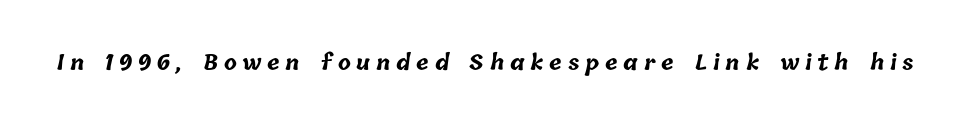
{"bold": "yes", "underline": "no", "letter_spacing": "wide", "letter_spacing_em": 0.28, "glyph_px": 21}
